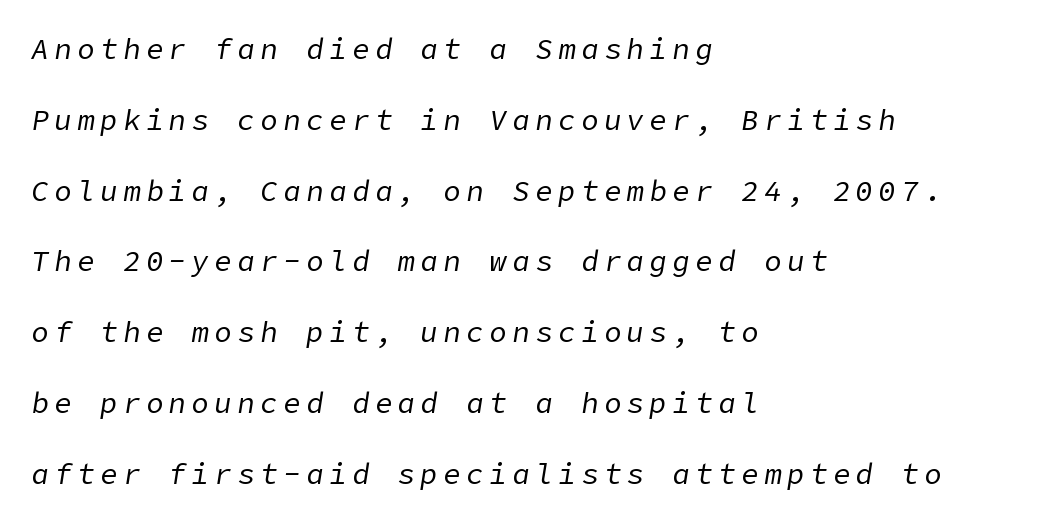
{"italic": "yes", "lean": "right", "slant_degrees": 9, "bold": "no", "weight": "regular", "width": "normal", "stroke_contrast": "low", "x_height": "medium", "underline": "no", "align": "left", "line_spacing": "loose", "line_spacing_ratio": 2.44, "glyph_px": 29}
